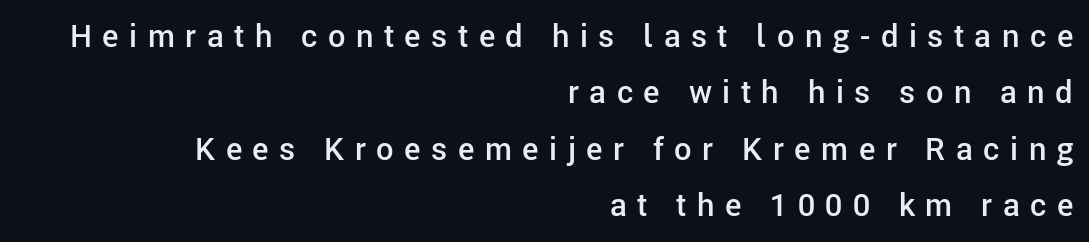
The gap between lines stays unmarked. Proportional: the letters do not fall into vertical columns. Compared with typical body copy, the letter spacing here is much looser. The type family on display is of the sans-serif kind. A somewhat darkened texture: the type is semibold rather than bold. The lines are quadded right.
